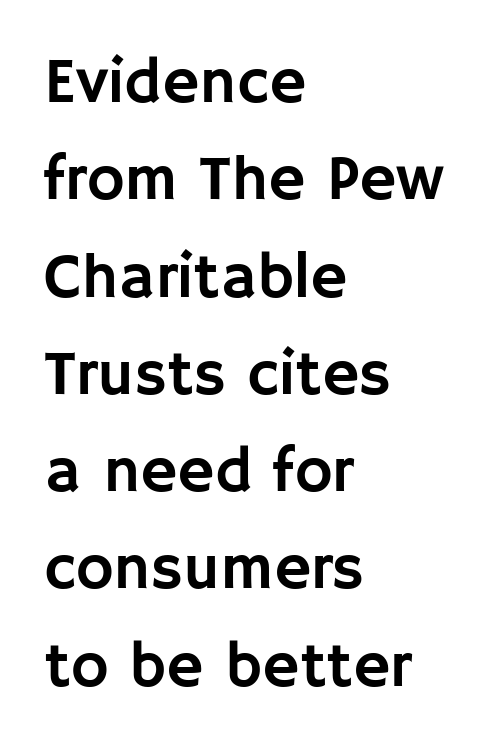
The typesetter chose a ragged-right arrangement here. These lines sit exactly where default settings would place them. A clean baseline with only descenders dipping below it. Font category for this specimen: sans-serif. Looks like regular typesetting: each glyph gets only the width it needs. The horizontal fit of the characters is conventional and even.
